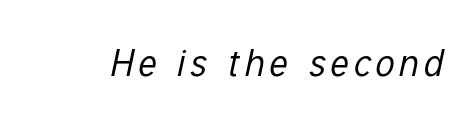
{"italic": "yes", "lean": "right", "slant_degrees": 12, "bold": "no", "weight": "regular", "width": "condensed", "stroke_contrast": "low", "x_height": "medium", "monospaced": "no", "underline": "no", "glyph_px": 38}
